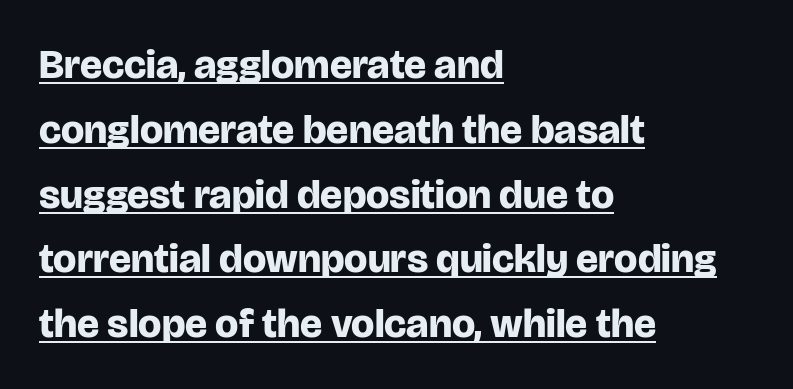
Baseline-to-baseline distance is the conventional proportion of letter height. The paragraph shown leans on its left margin. This rendering employs a face without finishing strokes, i.e., a sans-serif. Vertical strokes here are truly vertical. The face used here is proportionally spaced, like ordinary book or web type.
